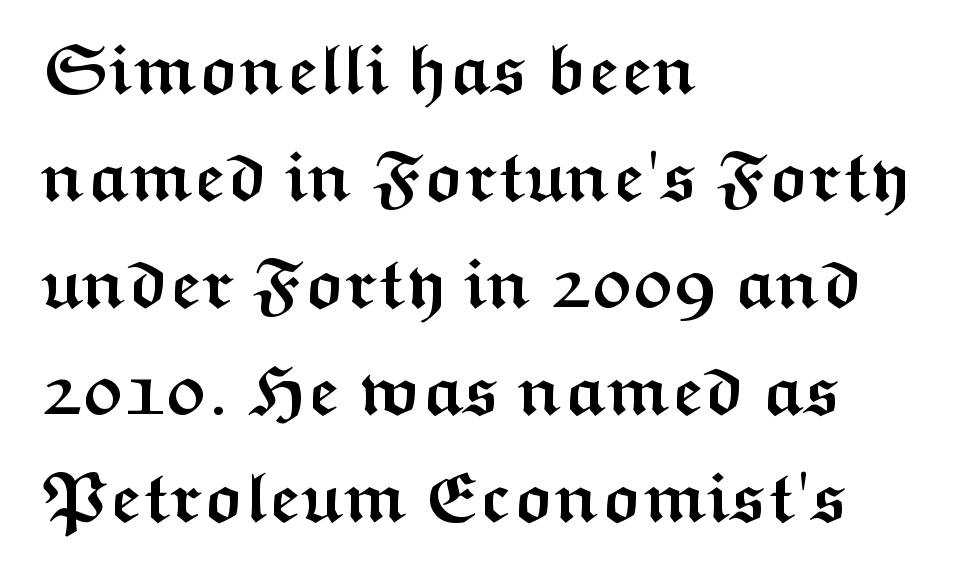
Q: Is the text bold? A: Yes.
Q: Is the text italic (slanted)? A: No, it is upright.
Q: Is the typeface a serif or a sans-serif typeface? A: Sans-serif.
Q: Is the text underlined? A: No.
Q: How is the paragraph aligned? A: Left-aligned.
Q: Is the spacing between letters normal or unusually wide? A: Normal.
Q: Is the spacing between lines tight, normal or loose? A: Normal.
Q: Width (condensed, normal, or wide)? A: Wide.
Q: Stroke contrast? A: Medium.
Q: x-height? A: Medium.
Q: Monospaced? A: No.
